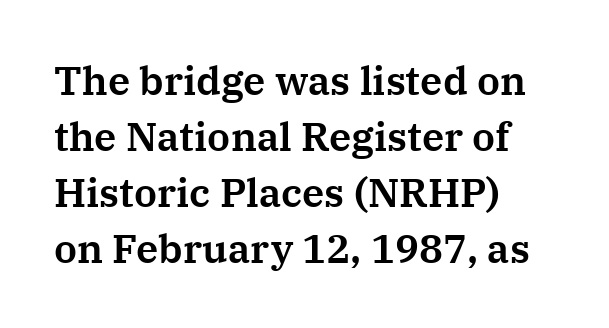
The image shows 40 px serif type, upright; set left-aligned, normal line spacing (1.4x), normal letter spacing, not underlined; medium stroke contrast and a medium x-height.
